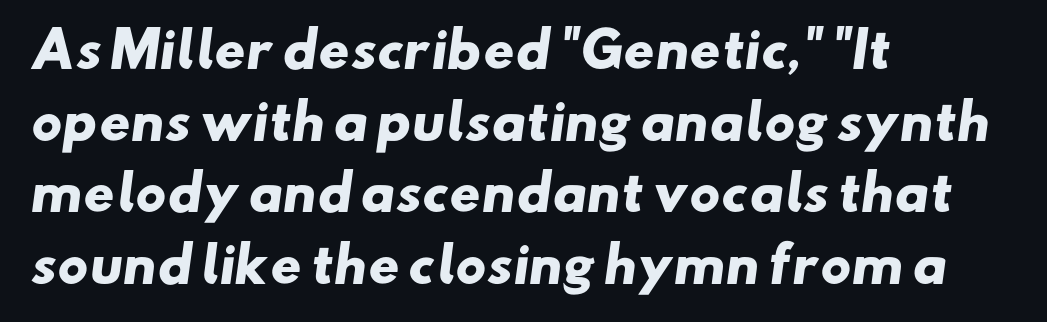
Honestly, there is no underline to notice here at all. Successive baselines arrive at the customary interval. The passage is arranged the way most books set body copy — flush left. Does the weight exceed regular? Yes, all the way to bold. A typesetter would call this zero additional tracking. You could not count columns in this text — the font is proportionally spaced.
